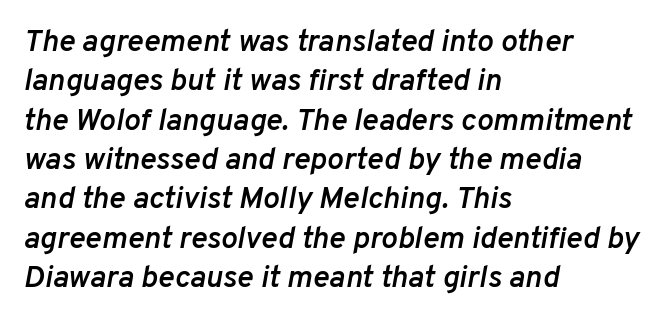
The image shows 31 px semibold type, italic (leaning right); set left-aligned, normal line spacing (1.27x), normal letter spacing, not underlined; low stroke contrast and a medium x-height.
